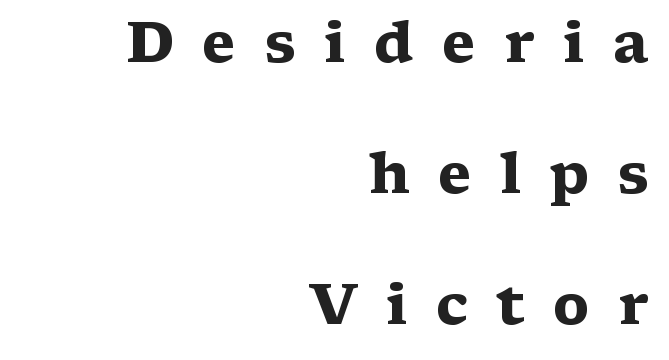
Q: Is the text bold? A: Yes.
Q: Is the text italic (slanted)? A: No, it is upright.
Q: Is the typeface a serif or a sans-serif typeface? A: Serif.
Q: Is the text underlined? A: No.
Q: How is the paragraph aligned? A: Right-aligned.
Q: Is the spacing between letters normal or unusually wide? A: Unusually wide.
Q: Is the spacing between lines tight, normal or loose? A: Loose.
Q: Width (condensed, normal, or wide)? A: Wide.
Q: Stroke contrast? A: Medium.
Q: x-height? A: Medium.
Q: Monospaced? A: No.
